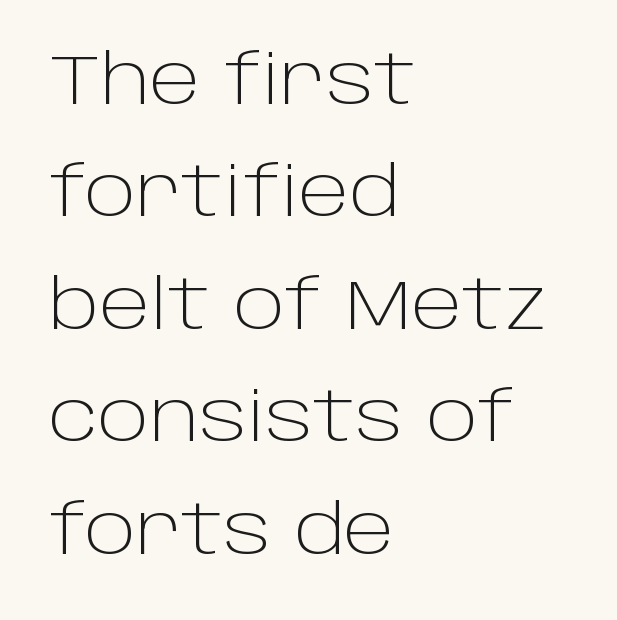
{"serif": "no", "italic": "no", "bold": "no", "weight": "light", "width": "normal", "stroke_contrast": "low", "x_height": "large", "monospaced": "no", "underline": "no", "align": "left", "line_spacing": "normal", "line_spacing_ratio": 1.63, "letter_spacing": "normal", "letter_spacing_em": 0.0, "glyph_px": 69}
